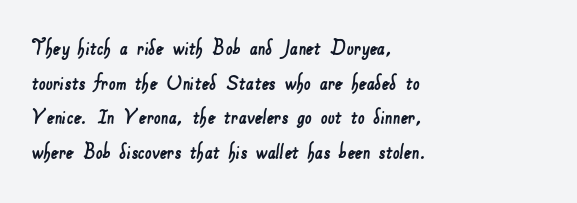
Q: Is the text underlined? A: No.
Q: How is the paragraph aligned? A: Left-aligned.
Q: Is the spacing between letters normal or unusually wide? A: Normal.
Q: Is the spacing between lines tight, normal or loose? A: Normal.
